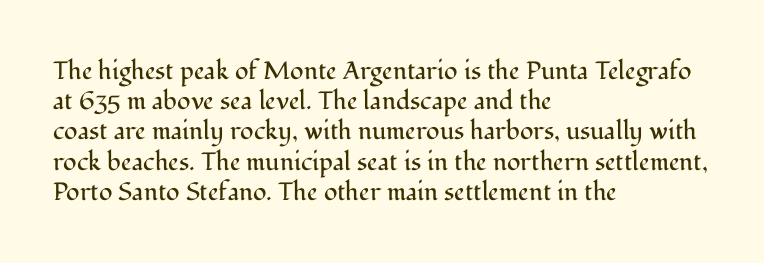
In terms of posture, this sample is upright. The rendering keeps characters at their native spacing. Caption: face not bold, strokes unweighted. The string is rendered with underlining switched off. Horizontal alignment here is leftward, the default for most running prose.
